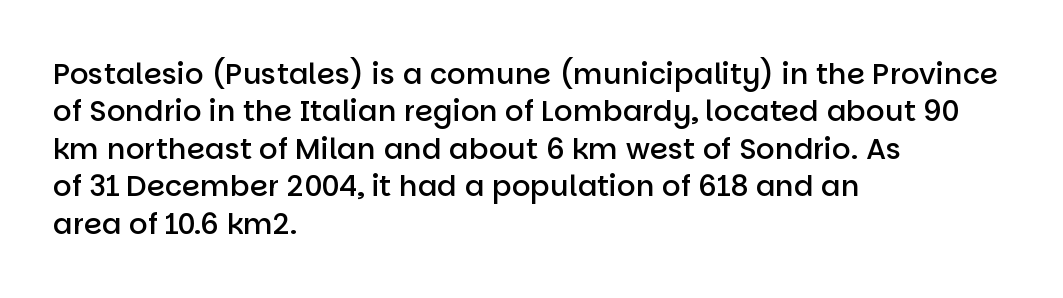
The image shows 29 px semibold sans-serif type, upright; set left-aligned, normal line spacing (1.29x), normal letter spacing, not underlined; low stroke contrast and a large x-height.
